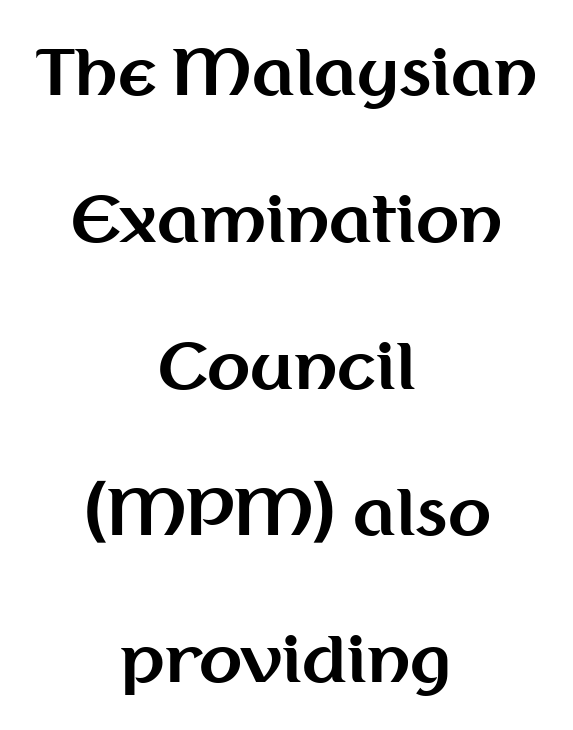
The image shows 63 px bold sans-serif type, upright; set centered, loose line spacing (2.33x), normal letter spacing, not underlined; medium stroke contrast and a medium x-height.
